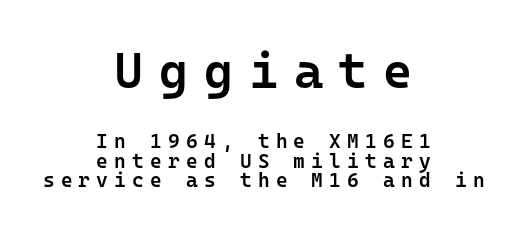
The image shows 50 px semibold sans-serif type, upright, monospaced; set centered, tight line spacing (0.97x), unusually wide letter spacing (+0.31 em), not underlined; the first (top) block is 2.5x larger; low stroke contrast and a medium x-height.
